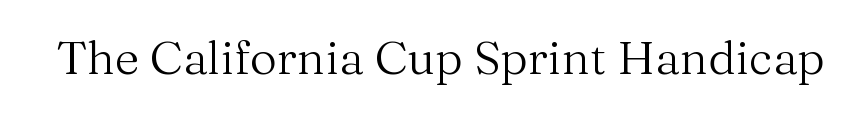
Q: Is the text bold? A: No.
Q: Is the text italic (slanted)? A: No, it is upright.
Q: Is the typeface a serif or a sans-serif typeface? A: Serif.
Q: Is the text underlined? A: No.
Q: Is the spacing between letters normal or unusually wide? A: Normal.
Q: Width (condensed, normal, or wide)? A: Normal.
Q: Stroke contrast? A: Medium.
Q: x-height? A: Medium.
Q: Monospaced? A: No.
